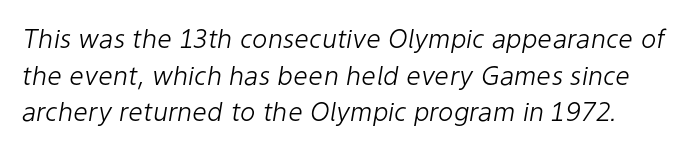
What's the leading like? Ordinary, nothing unusual. The space beneath each line is pristine and unruled. In terms of posture, this sample is oblique. Bold? No — there's no thickening of the strokes. Tracking value appears to be zero — textbook default spacing.
